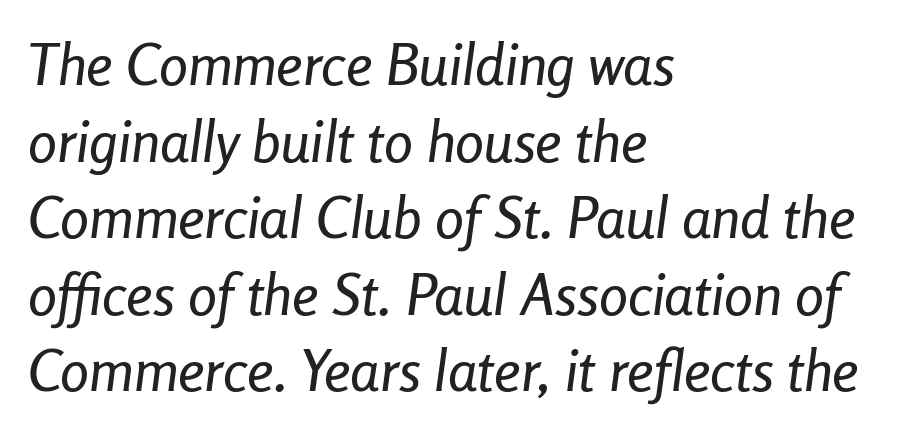
The image shows 58 px condensed type, italic (leaning right); set left-aligned, normal line spacing (1.32x), normal letter spacing, not underlined; low stroke contrast and a medium x-height.
